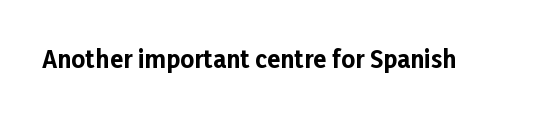
The image shows 24 px bold type, upright; set normal letter spacing, not underlined.
